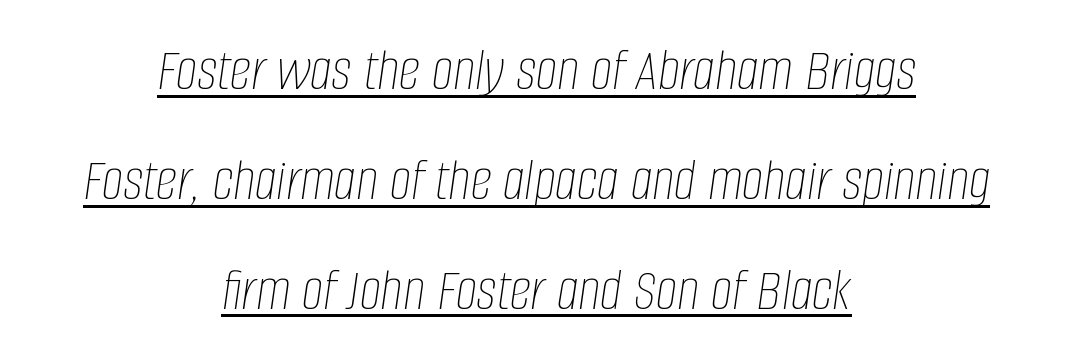
Q: Is the text bold? A: No.
Q: Is the text italic (slanted)? A: Yes, it leans right by about 8 degrees.
Q: Is the text underlined? A: Yes.
Q: How is the paragraph aligned? A: Centered.
Q: Is the spacing between letters normal or unusually wide? A: Normal.
Q: Width (condensed, normal, or wide)? A: Condensed.
Q: Stroke contrast? A: Low.
Q: x-height? A: Large.
Q: Monospaced? A: No.
